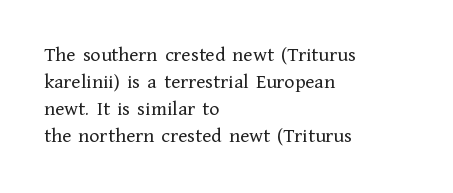
The passage shown is not underscored anywhere. Summary of vertical rhythm: regular, with standard interline spacing. The rag falls on the right side of this text block. Notice how the stems are strictly vertical — no italics here. Vertical stems look standard width or narrower in stroke.
